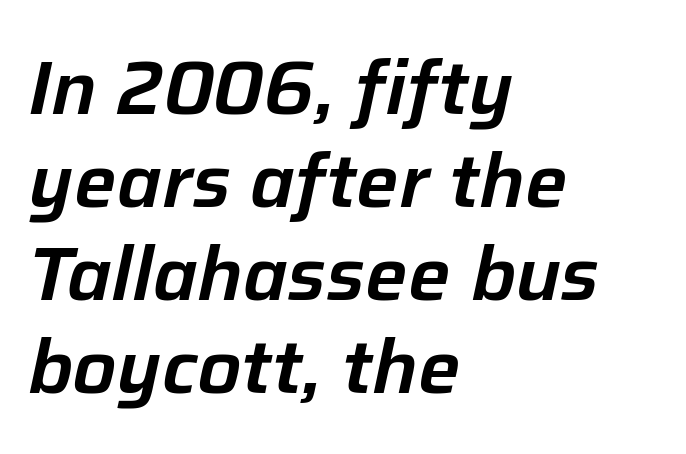
The image shows 75 px text type, italic (leaning right); set left-aligned, line spacing 1.24x, normal letter spacing, not underlined; low stroke contrast and a medium x-height.
